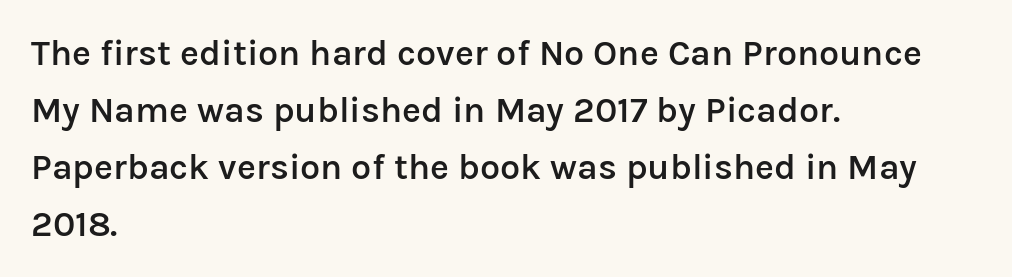
The image shows 36 px semibold sans-serif type, upright; set left-aligned, normal line spacing (1.58x), normal letter spacing, not underlined; low stroke contrast and a medium x-height.
